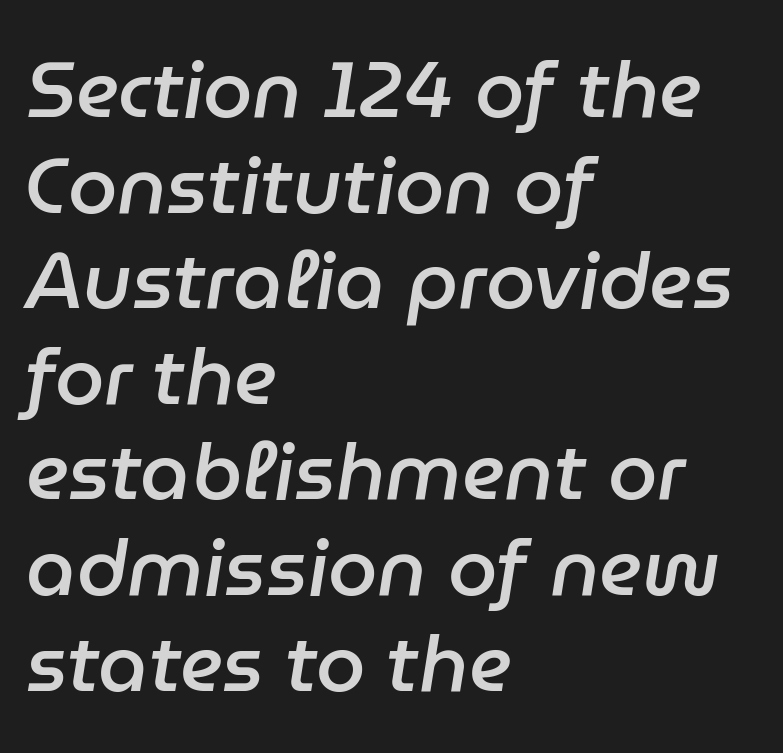
The image shows 79 px semibold type, italic (leaning right); set left-aligned, line spacing 1.21x, normal letter spacing, not underlined; low stroke contrast and a medium x-height.
